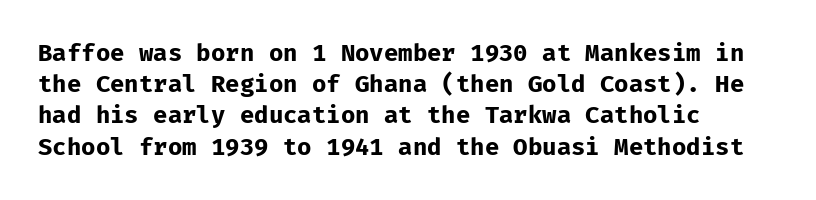
Every letter is thick-stroked: bold, no question. Line starts are locked; line ends wander. What's the leading like? Ordinary, nothing unusual. Glance below the letters and you will spot only blank space.
